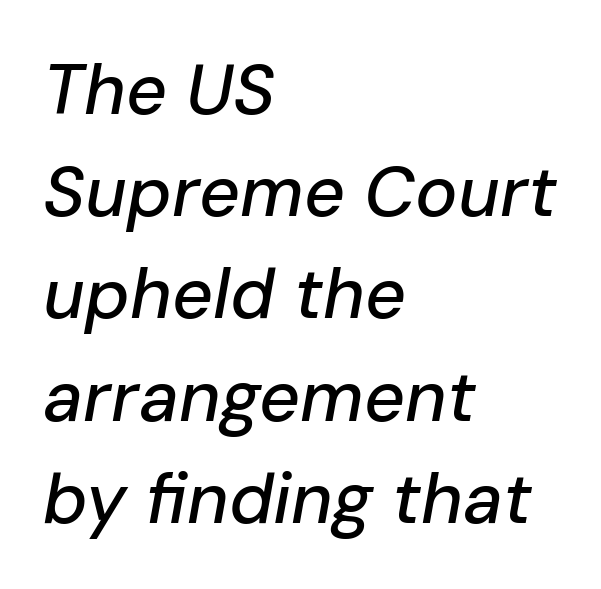
The letters advance in unequal steps, a hallmark of proportional type. Vertically, the passage feels balanced, rows spaced as you'd expect. Observe the lean: these are italic letterforms. The rag falls on the right side of this text block. The gaps between neighbouring characters are ordinary and unremarkable.
